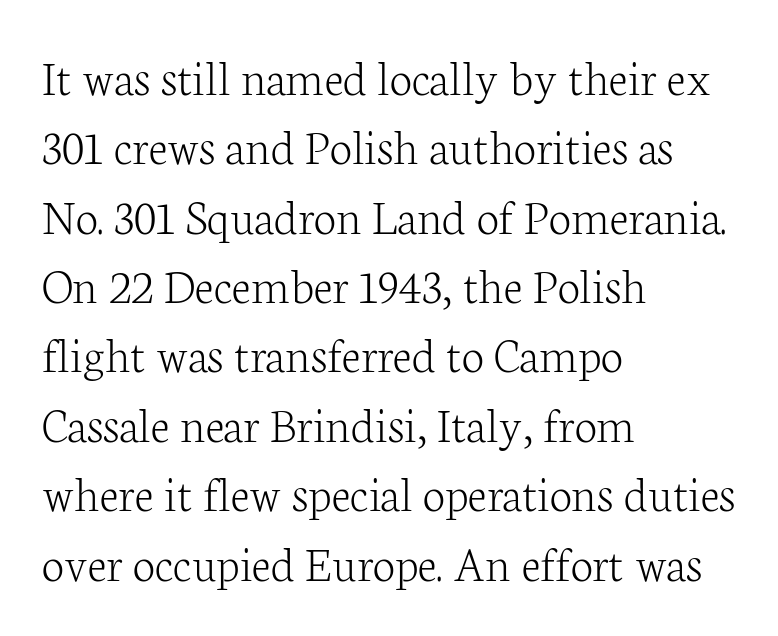
Q: Is the text bold? A: No.
Q: Is the text italic (slanted)? A: No, it is upright.
Q: Is the typeface a serif or a sans-serif typeface? A: Serif.
Q: Is the text underlined? A: No.
Q: How is the paragraph aligned? A: Left-aligned.
Q: Is the spacing between letters normal or unusually wide? A: Normal.
Q: Is the spacing between lines tight, normal or loose? A: Normal.
Q: Width (condensed, normal, or wide)? A: Normal.
Q: Stroke contrast? A: Low.
Q: x-height? A: Medium.
Q: Monospaced? A: No.
